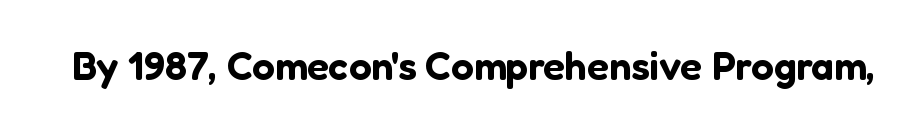
The image shows 40 px sans-serif type, upright; set normal letter spacing, not underlined; low stroke contrast and a medium x-height.
